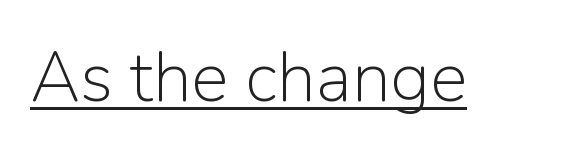
Q: Is the text bold? A: No.
Q: Is the text italic (slanted)? A: No, it is upright.
Q: Is the typeface a serif or a sans-serif typeface? A: Sans-serif.
Q: Is the text underlined? A: Yes.
Q: Is the spacing between letters normal or unusually wide? A: Normal.
Q: Width (condensed, normal, or wide)? A: Normal.
Q: Stroke contrast? A: Low.
Q: x-height? A: Medium.
Q: Monospaced? A: No.
